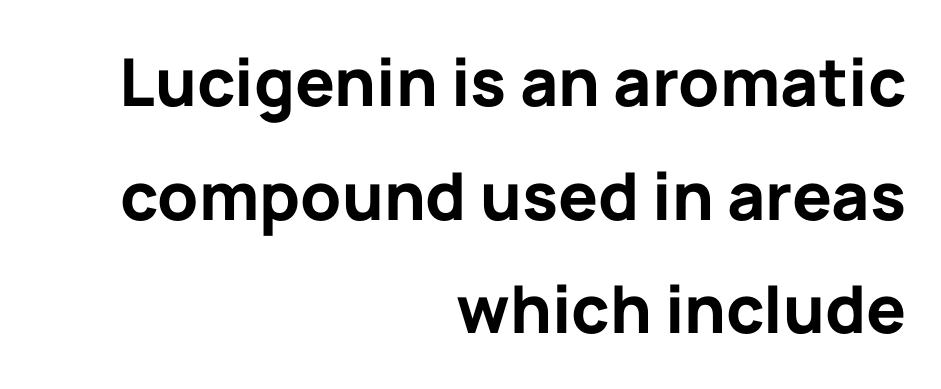
Q: Is the text bold? A: Yes.
Q: Is the text italic (slanted)? A: No, it is upright.
Q: Is the typeface a serif or a sans-serif typeface? A: Sans-serif.
Q: Is the text underlined? A: No.
Q: How is the paragraph aligned? A: Right-aligned.
Q: Is the spacing between letters normal or unusually wide? A: Normal.
Q: Width (condensed, normal, or wide)? A: Normal.
Q: Stroke contrast? A: Low.
Q: x-height? A: Medium.
Q: Monospaced? A: No.
